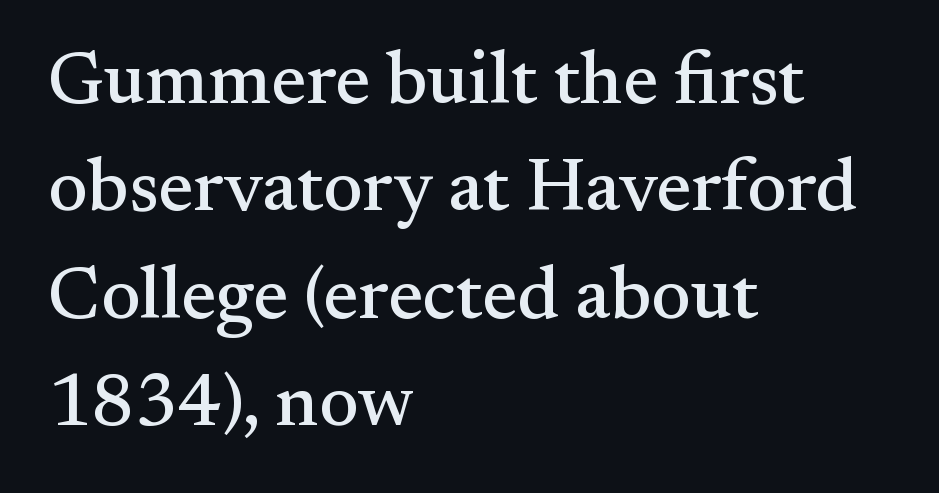
Q: Is the text italic (slanted)? A: No, it is upright.
Q: Is the typeface a serif or a sans-serif typeface? A: Serif.
Q: Is the text underlined? A: No.
Q: How is the paragraph aligned? A: Left-aligned.
Q: Is the spacing between letters normal or unusually wide? A: Normal.
Q: Is the spacing between lines tight, normal or loose? A: Normal.
Q: Width (condensed, normal, or wide)? A: Normal.
Q: Stroke contrast? A: Medium.
Q: x-height? A: Small.
Q: Monospaced? A: No.
